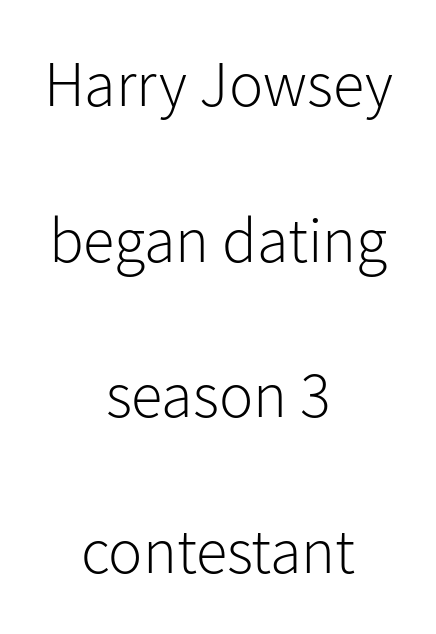
Q: Is the text bold? A: No.
Q: Is the text italic (slanted)? A: No, it is upright.
Q: Is the typeface a serif or a sans-serif typeface? A: Sans-serif.
Q: Is the text underlined? A: No.
Q: How is the paragraph aligned? A: Centered.
Q: Is the spacing between letters normal or unusually wide? A: Normal.
Q: Is the spacing between lines tight, normal or loose? A: Loose.
Q: Width (condensed, normal, or wide)? A: Normal.
Q: Stroke contrast? A: Low.
Q: x-height? A: Medium.
Q: Monospaced? A: No.
